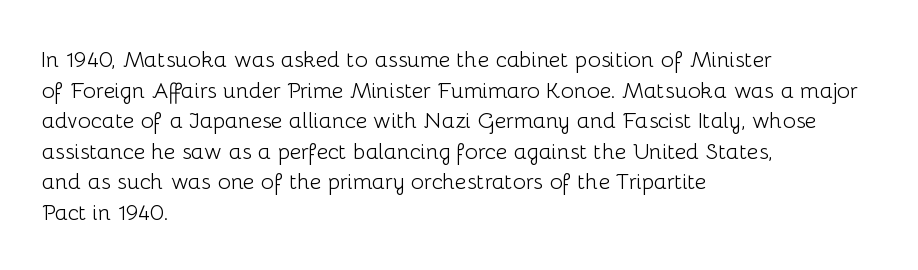
Q: Is the text bold? A: No.
Q: Is the text italic (slanted)? A: No, it is upright.
Q: Is the text underlined? A: No.
Q: How is the paragraph aligned? A: Left-aligned.
Q: Is the spacing between letters normal or unusually wide? A: Normal.
Q: Is the spacing between lines tight, normal or loose? A: Normal.
